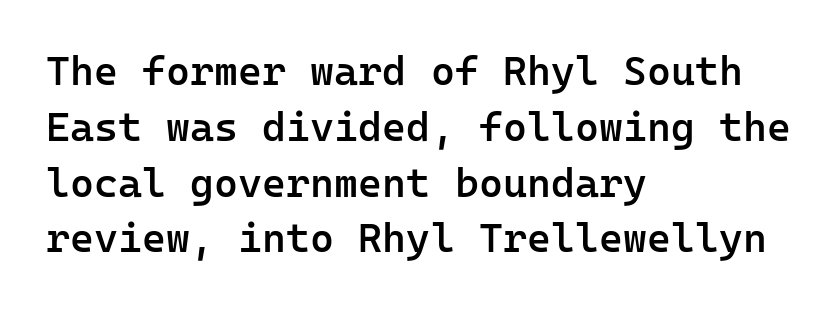
Q: Is the text bold? A: Semi-bold.
Q: Is the text italic (slanted)? A: No, it is upright.
Q: Is the typeface a serif or a sans-serif typeface? A: Sans-serif.
Q: Is the text underlined? A: No.
Q: How is the paragraph aligned? A: Left-aligned.
Q: Is the spacing between letters normal or unusually wide? A: Normal.
Q: Is the spacing between lines tight, normal or loose? A: Normal.
Q: Width (condensed, normal, or wide)? A: Normal.
Q: Stroke contrast? A: Low.
Q: x-height? A: Medium.
Q: Monospaced? A: Yes.
